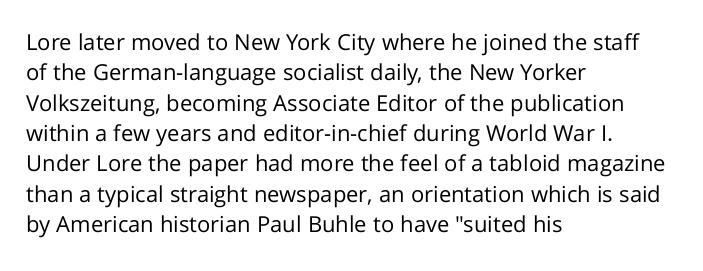
{"italic": "no", "bold": "no", "underline": "no", "align": "left", "line_spacing": "normal", "line_spacing_ratio": 1.38, "letter_spacing": "normal", "letter_spacing_em": 0.0, "glyph_px": 22}
